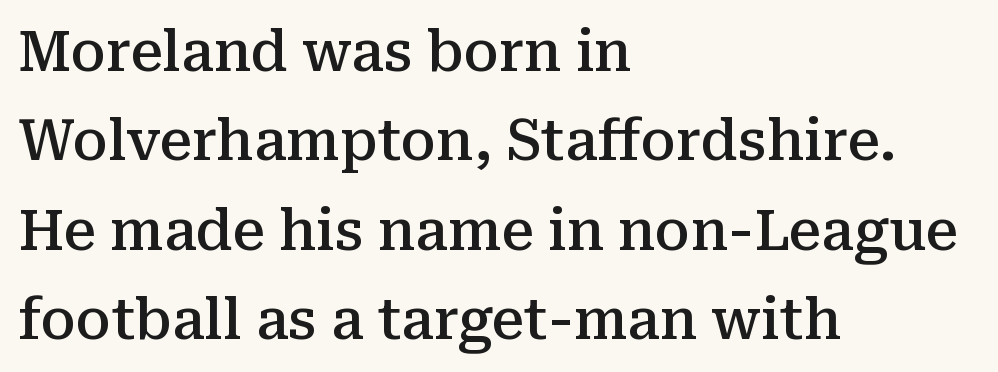
I'd call this a serif setting — the letters wear small feet. You can tell it's not italic because the verticals are truly vertical. The characters look somewhat weighty, a semibold short of true bold. The rendering keeps characters at their native spacing. A classic flush-left, rag-right setting is used for this passage.
